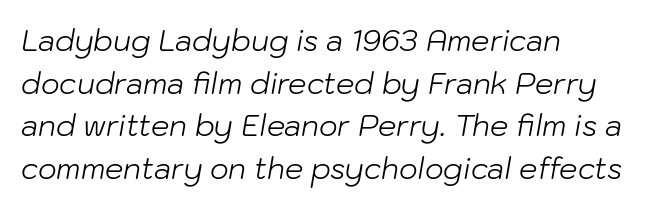
Q: Is the text bold? A: No.
Q: Is the text italic (slanted)? A: Yes, it leans right by about 10 degrees.
Q: Is the text underlined? A: No.
Q: How is the paragraph aligned? A: Left-aligned.
Q: Is the spacing between letters normal or unusually wide? A: Normal.
Q: Is the spacing between lines tight, normal or loose? A: Normal.
Q: Width (condensed, normal, or wide)? A: Normal.
Q: Stroke contrast? A: Low.
Q: x-height? A: Medium.
Q: Monospaced? A: No.
